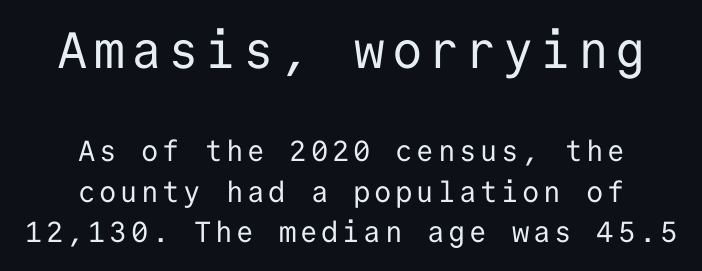
Which of the two is more prominent by size? The first, at the top. Vertical stems look standard width or narrower in stroke. Teacher's note: observe the equal gaps on both sides — that is centered alignment. Underlining? Definitely not there. Are there feet on the stems? There aren't — it's a sans. Every character here occupies the same horizontal width, giving the sample a typewriter-like rhythm.
